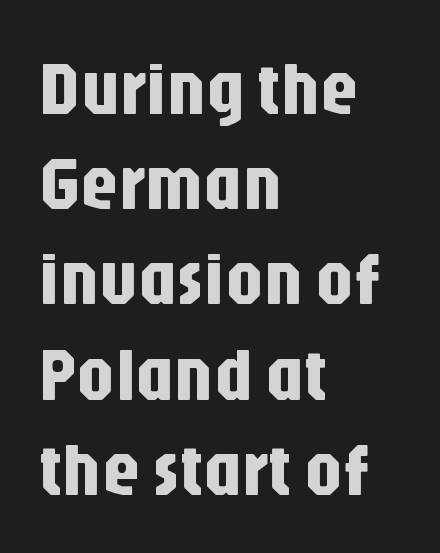
The image shows 75 px condensed sans-serif type, upright; set left-aligned, normal line spacing (1.27x), normal letter spacing, not underlined; low stroke contrast and a large x-height.
